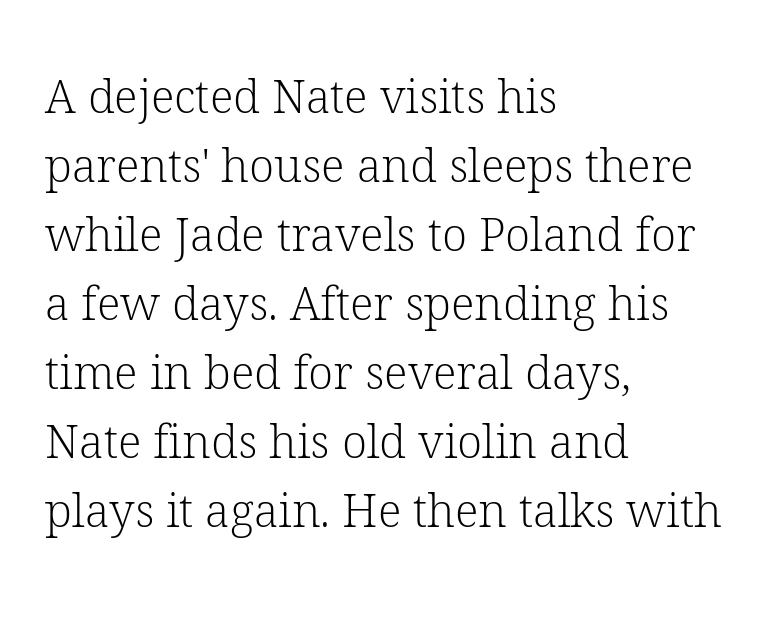
The gaps between neighbouring characters are ordinary and unremarkable. Underlining? Definitely not there. A typesetter would call this leading conventional body-copy spacing. The rendering uses natural spacing where letterforms have individual widths. Each stroke keeps to a modest, everyday thickness or less.
